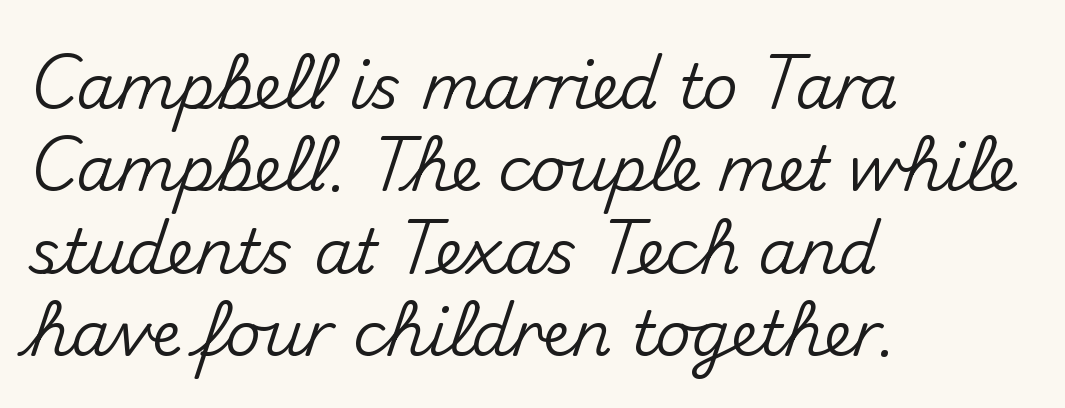
Q: Is the text italic (slanted)? A: Yes.
Q: Is the typeface a serif or a sans-serif typeface? A: Sans-serif.
Q: Is the text underlined? A: No.
Q: How is the paragraph aligned? A: Left-aligned.
Q: Is the spacing between letters normal or unusually wide? A: Normal.
Q: Is the spacing between lines tight, normal or loose? A: Normal.
Q: Width (condensed, normal, or wide)? A: Normal.
Q: Stroke contrast? A: Medium.
Q: x-height? A: Small.
Q: Monospaced? A: No.
